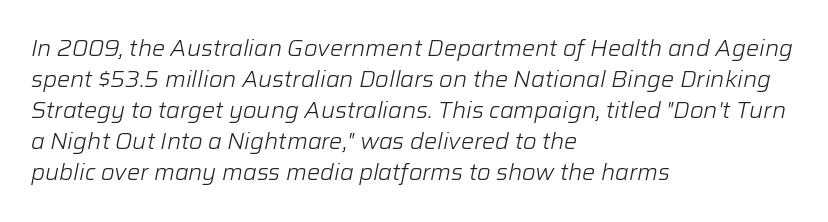
The space between consecutive lines is moderate. Heft: none added — not bold. The face used here has a pronounced slope to its letters. No extra tracking has been applied to these lines. This rendering uses left alignment, leaving the right contour irregular. The words here are not underlined.
